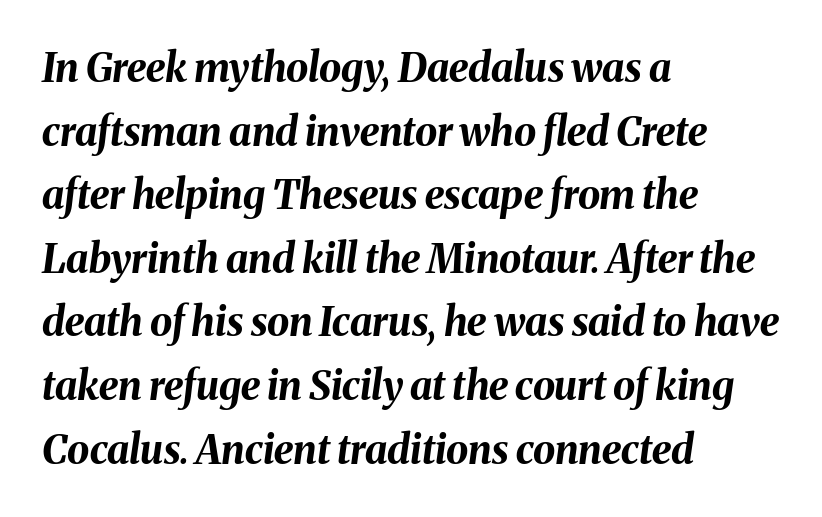
Is the type slanted? Yes — the strokes lean at a clear angle. Spacing verdict: proportional, widths tailored to each character. The passage shown has conventional tracking throughout. The paragraph shown leans on its left margin. The font is running at its bold setting. The passage shown stacks its lines at a standard gap.
